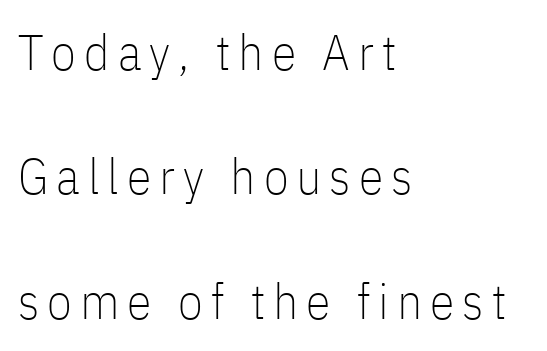
{"serif": "no", "italic": "no", "bold": "no", "weight": "thin", "width": "condensed", "stroke_contrast": "low", "x_height": "medium", "monospaced": "no", "underline": "no", "align": "left", "line_spacing": "loose", "line_spacing_ratio": 2.49, "glyph_px": 50}
